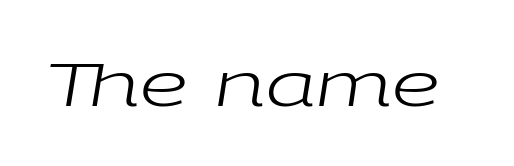
{"italic": "yes", "lean": "right", "slant_degrees": 9, "bold": "no", "weight": "regular", "width": "wide", "stroke_contrast": "low", "x_height": "medium", "monospaced": "no", "underline": "no", "letter_spacing": "normal", "letter_spacing_em": 0.0, "glyph_px": 61}
